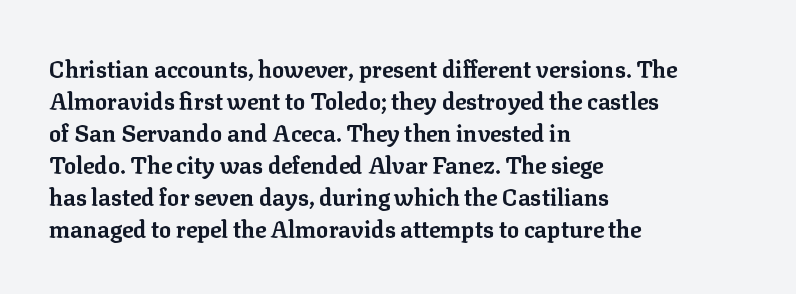
Q: Is the text bold? A: Yes.
Q: Is the text italic (slanted)? A: No, it is upright.
Q: Is the text underlined? A: No.
Q: How is the paragraph aligned? A: Left-aligned.
Q: Is the spacing between letters normal or unusually wide? A: Normal.
Q: Is the spacing between lines tight, normal or loose? A: Normal.
